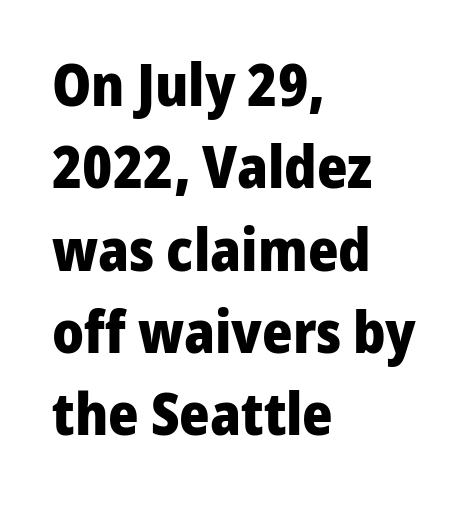
Q: Is the text bold? A: Yes.
Q: Is the text italic (slanted)? A: No, it is upright.
Q: Is the typeface a serif or a sans-serif typeface? A: Sans-serif.
Q: Is the text underlined? A: No.
Q: How is the paragraph aligned? A: Left-aligned.
Q: Is the spacing between letters normal or unusually wide? A: Normal.
Q: Is the spacing between lines tight, normal or loose? A: Normal.
Q: Width (condensed, normal, or wide)? A: Normal.
Q: Stroke contrast? A: Low.
Q: x-height? A: Medium.
Q: Monospaced? A: No.
